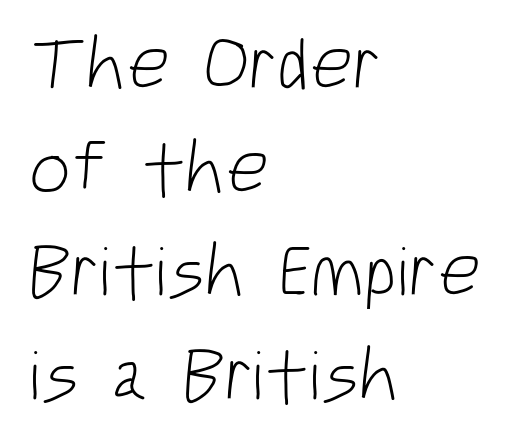
The image shows 74 px light, condensed sans-serif type; set left-aligned, normal line spacing (1.4x), normal letter spacing, not underlined; low stroke contrast and a large x-height.
